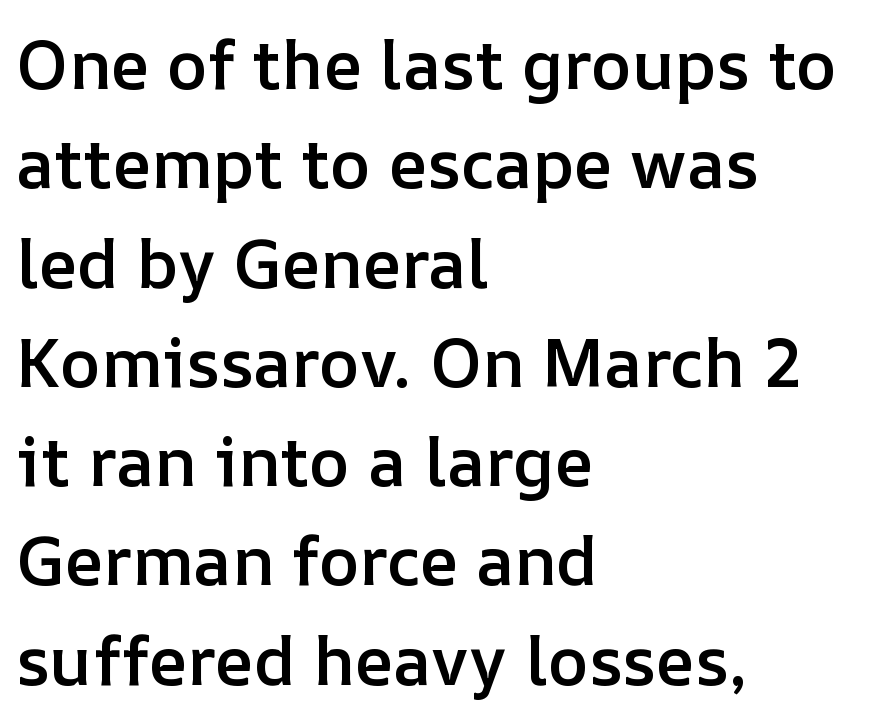
Q: Is the text bold? A: Semi-bold.
Q: Is the text italic (slanted)? A: No, it is upright.
Q: Is the text underlined? A: No.
Q: How is the paragraph aligned? A: Left-aligned.
Q: Is the spacing between letters normal or unusually wide? A: Normal.
Q: Is the spacing between lines tight, normal or loose? A: Normal.
Q: Width (condensed, normal, or wide)? A: Normal.
Q: Stroke contrast? A: Low.
Q: x-height? A: Medium.
Q: Monospaced? A: No.
